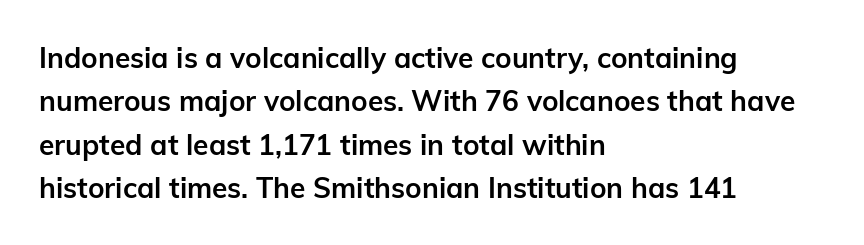
Q: Is the text bold? A: Yes.
Q: Is the text italic (slanted)? A: No, it is upright.
Q: Is the typeface a serif or a sans-serif typeface? A: Sans-serif.
Q: Is the text underlined? A: No.
Q: How is the paragraph aligned? A: Left-aligned.
Q: Is the spacing between letters normal or unusually wide? A: Normal.
Q: Is the spacing between lines tight, normal or loose? A: Normal.
Q: Width (condensed, normal, or wide)? A: Normal.
Q: Stroke contrast? A: Low.
Q: x-height? A: Medium.
Q: Monospaced? A: No.
